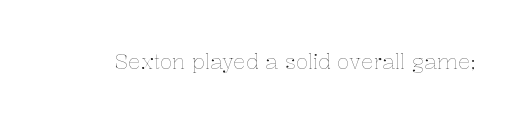
The passage shown is not underscored anywhere. The font's upright variant was chosen for this text. Stems here are at most as thick as an everyday book face. Observe the ordinary spacing: letters are neighbours, not strangers.
